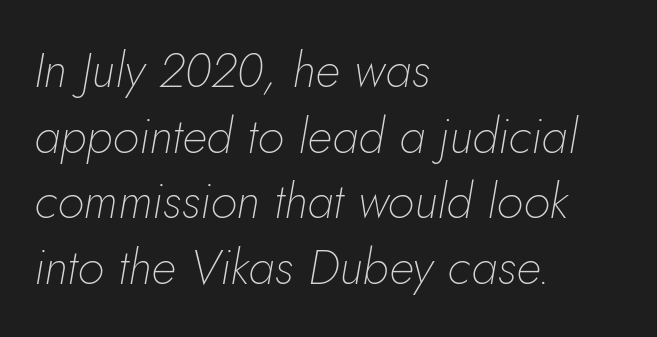
Q: Is the text bold? A: No.
Q: Is the text italic (slanted)? A: Yes, it leans right by about 5 degrees.
Q: Is the text underlined? A: No.
Q: How is the paragraph aligned? A: Left-aligned.
Q: Is the spacing between letters normal or unusually wide? A: Normal.
Q: Is the spacing between lines tight, normal or loose? A: Normal.
Q: Width (condensed, normal, or wide)? A: Normal.
Q: Stroke contrast? A: Low.
Q: x-height? A: Small.
Q: Monospaced? A: No.
